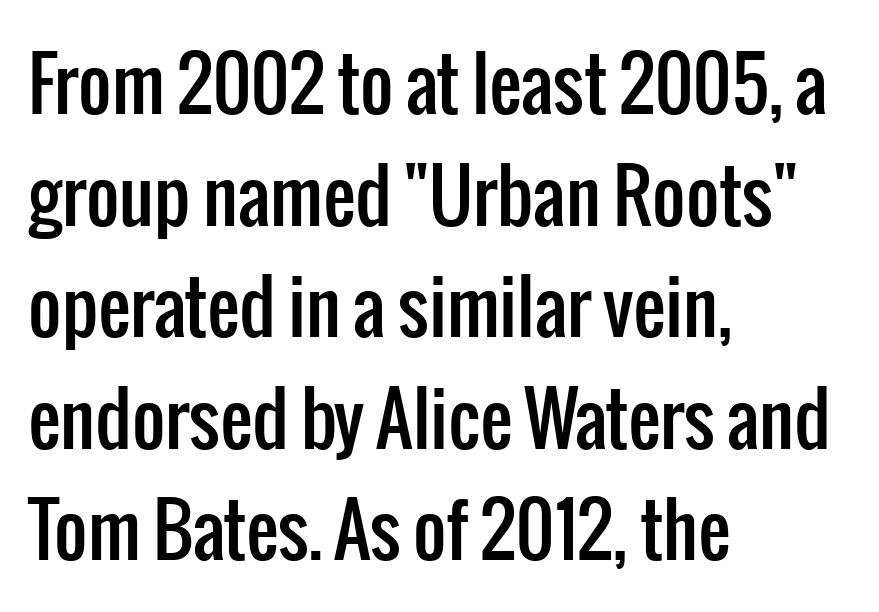
Do the characters align in a grid? No, the font is proportional. Leftover space on each line is placed entirely after the last word. Evenly set lines give the paragraph a standard silhouette. Any mark beneath the type? The region is blank. Rendered with straight, roman letterforms.
